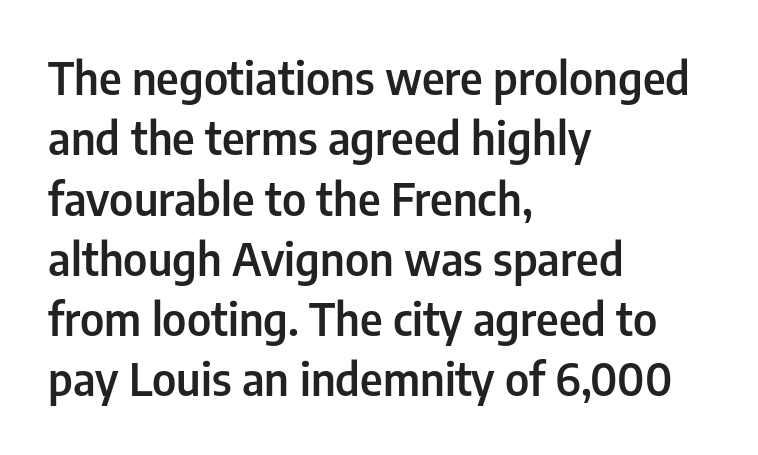
The specimen omits any rule beneath the text block's lines. No extra tracking has been applied to these lines. Semibold letterforms, between regular and bold. Does the lettering tilt? It doesn't — this is upright.
